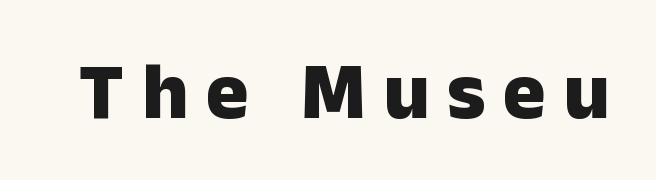
The rendering inserts visible extra space after every character. A full-strength bold gives these letters their thick strokes. The space beneath each line is pristine and unruled. To sum up the face: it is a sans, with no serifs. Character widths vary here, with narrow letters taking less room than wide ones. The type sits square on the baseline with zero lean.
